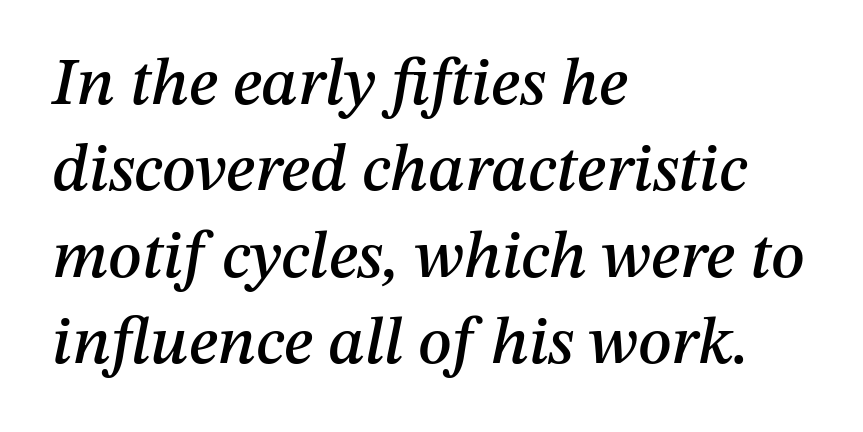
How would I describe the line gaps? Plain and ordinary. Has an underline been added? It has not. The passage shown leans; its letterforms are oblique. Casual observation: everything's shoved over to the left. Students, note that the glyphs here touch the page at normal intervals. The passage shown is typed in a proportional face where columns would drift.
